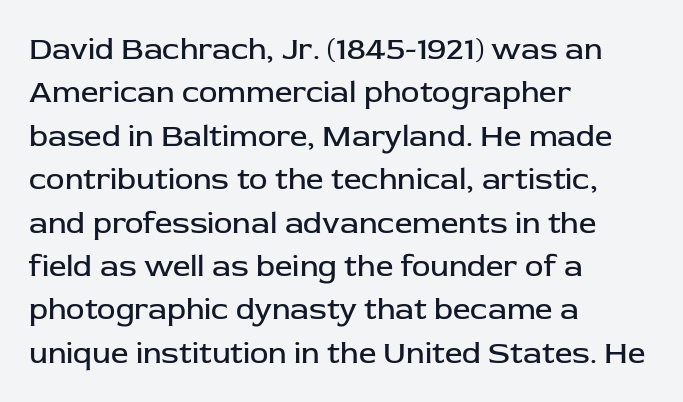
{"serif": "no", "italic": "no", "bold": "no", "weight": "regular", "width": "normal", "stroke_contrast": "low", "x_height": "medium", "monospaced": "no", "underline": "no", "align": "left", "line_spacing": "normal", "line_spacing_ratio": 1.4, "letter_spacing": "normal", "letter_spacing_em": 0.0, "glyph_px": 31}
